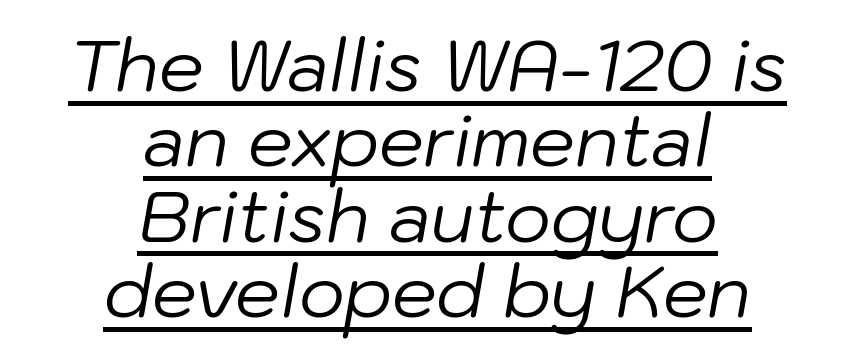
The typesetter has applied underlining to the passage shown. The letters advance in unequal steps, a hallmark of proportional type. This is oblique type, the kind used for emphasis or titles. How are the letters spaced? Ordinarily, with no added tracking.
